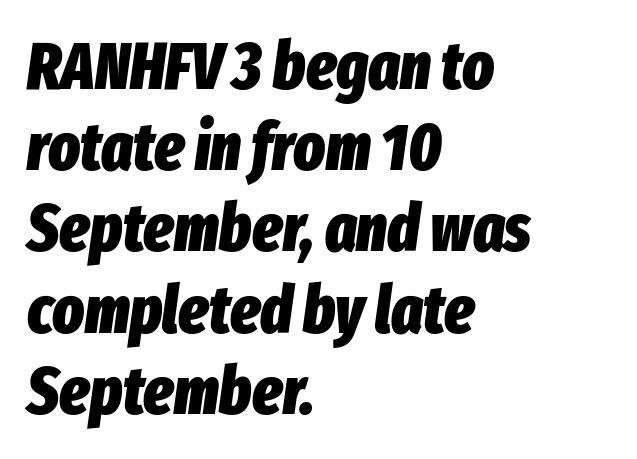
The image shows 66 px heavy, condensed type, italic (leaning right); set left-aligned, line spacing 1.23x, normal letter spacing, not underlined; low stroke contrast and a medium x-height.
